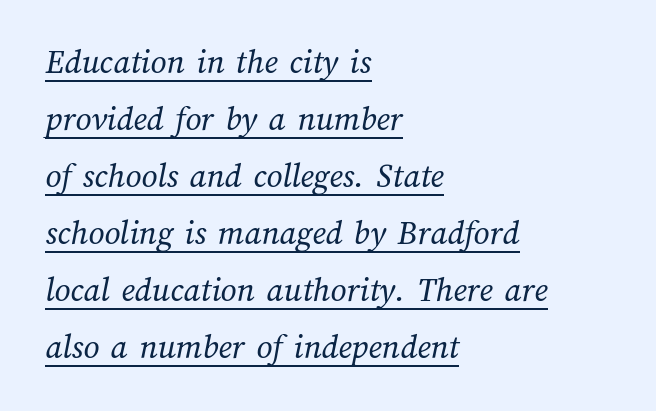
{"bold": "no", "weight": "regular", "width": "normal", "stroke_contrast": "medium", "x_height": "medium", "monospaced": "no", "underline": "yes", "align": "left", "line_spacing": "normal", "line_spacing_ratio": 1.63, "letter_spacing": "normal", "letter_spacing_em": 0.0, "glyph_px": 35}
